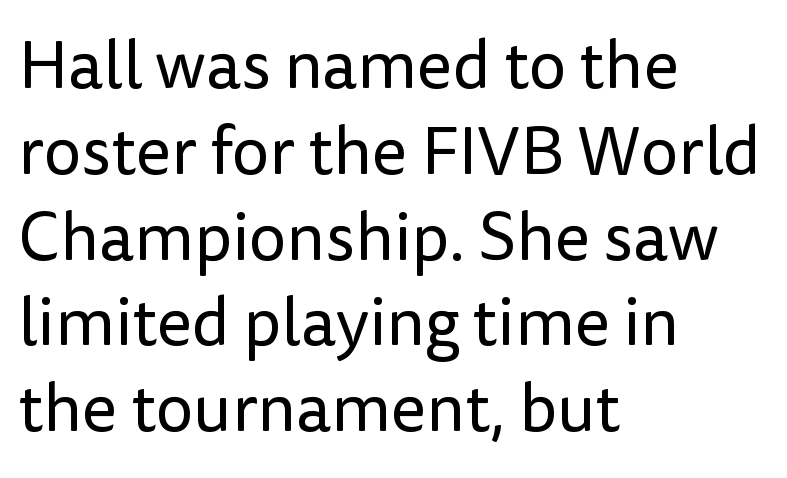
{"serif": "no", "italic": "no", "bold": "no", "weight": "regular", "width": "normal", "stroke_contrast": "low", "x_height": "medium", "monospaced": "no", "underline": "no", "align": "left", "line_spacing": "normal", "line_spacing_ratio": 1.28, "letter_spacing": "normal", "letter_spacing_em": 0.0, "glyph_px": 67}
